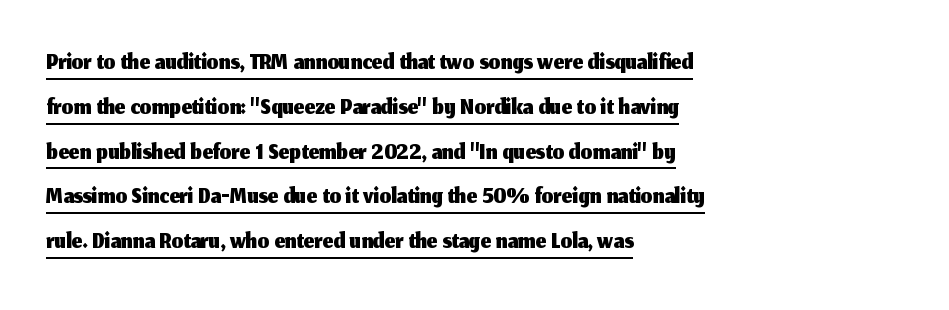
Q: Is the text italic (slanted)? A: No, it is upright.
Q: Is the typeface a serif or a sans-serif typeface? A: Sans-serif.
Q: Is the text underlined? A: Yes.
Q: How is the paragraph aligned? A: Left-aligned.
Q: Is the spacing between letters normal or unusually wide? A: Normal.
Q: Width (condensed, normal, or wide)? A: Normal.
Q: Stroke contrast? A: Medium.
Q: x-height? A: Medium.
Q: Monospaced? A: No.
